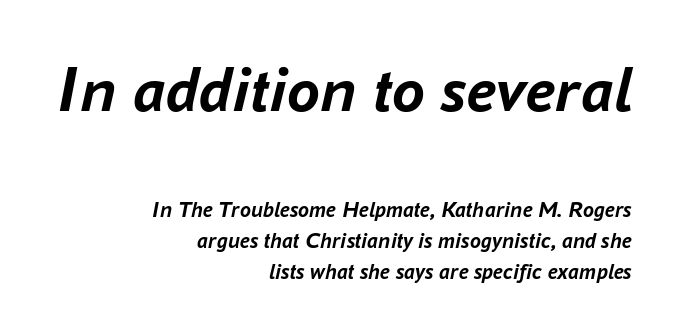
The image shows 66 px semibold type, italic (leaning right); set right-aligned, normal line spacing (1.4x), normal letter spacing, not underlined; the first (top) block is 3.0x larger; low stroke contrast and a medium x-height.
